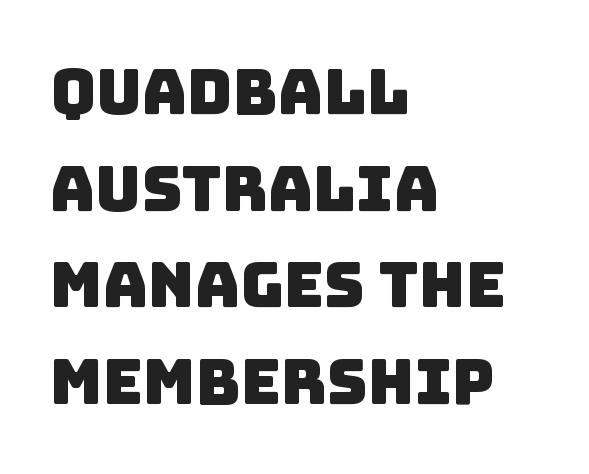
The image shows 62 px sans-serif type; set left-aligned, normal line spacing (1.56x), normal letter spacing, not underlined; low stroke contrast and a large x-height.
